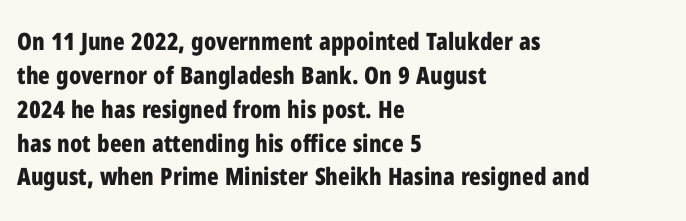
Check under the words: just untouched page. The lettering stays uniformly vertical, giving the passage a roman look. Does the weight exceed regular? Yes, all the way to bold. Leading: standard.
